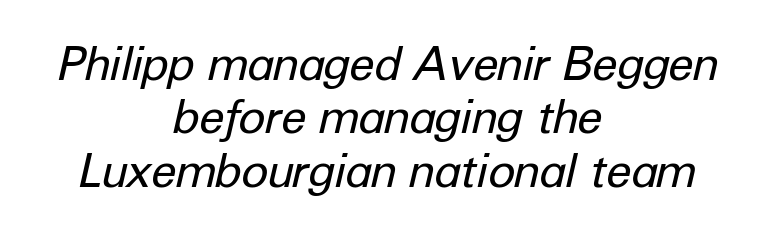
Q: Is the text bold? A: No.
Q: Is the text italic (slanted)? A: Yes, it leans right by about 12 degrees.
Q: Is the text underlined? A: No.
Q: How is the paragraph aligned? A: Centered.
Q: Is the spacing between letters normal or unusually wide? A: Normal.
Q: Width (condensed, normal, or wide)? A: Normal.
Q: Stroke contrast? A: Low.
Q: x-height? A: Medium.
Q: Monospaced? A: No.
